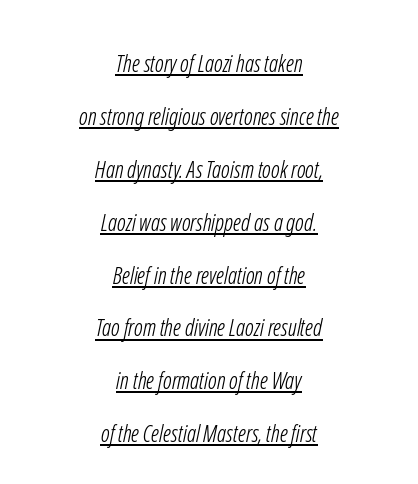
The passage is arranged like a title page — every line centered. The passage shown is underscored from start to finish. Students, note that the glyphs here touch the page at normal intervals. Stems here are at most as thick as an everyday book face.
